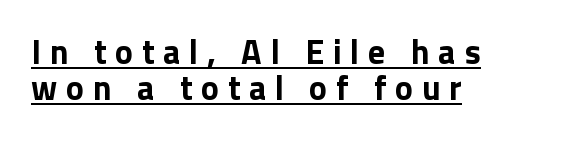
The face used here is proportionally spaced, like ordinary book or web type. Caption: multi-line text, flush left, ragged right. Does the type have serifs? No, each stem ends abruptly. Caption: expanded tracking, letters set apart.
